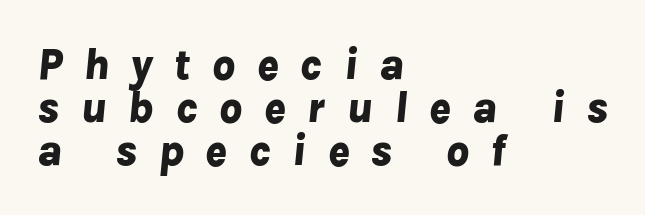
Whoever set this chose condensed vertical rhythm over breathing room. Italic: yes, the glyphs are oblique. Tracking here is generous; glyphs stand well apart from one another. How heavy is the stroke? Heavy — this is a bold. Casual observation: everything's shoved over to the left.
